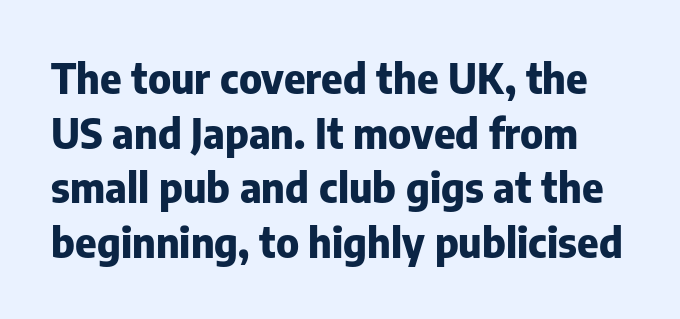
Rendered with straight, roman letterforms. The line-height multiplier appears to be the usual default. Honestly, the letter spacing is just normal — you wouldn't notice it. Nothing sits at the stroke ends, so this counts as sans-serif.
